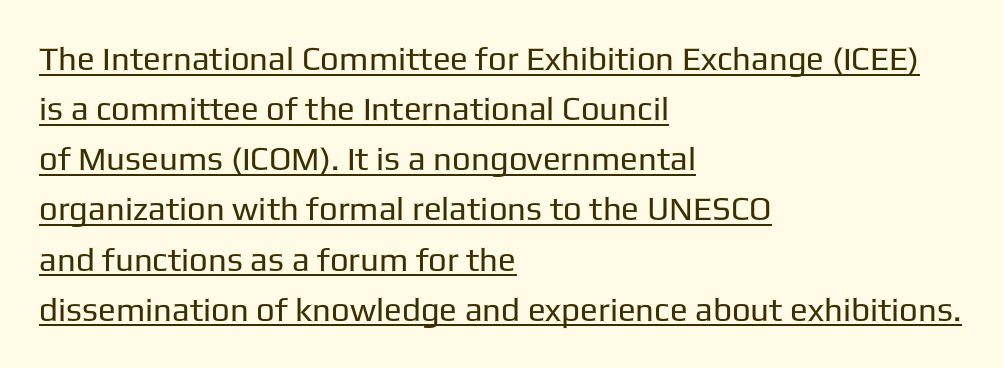
{"serif": "no", "italic": "no", "bold": "no", "weight": "regular", "width": "normal", "stroke_contrast": "low", "x_height": "medium", "monospaced": "no", "underline": "yes", "align": "left", "line_spacing": "normal", "line_spacing_ratio": 1.52, "letter_spacing": "normal", "letter_spacing_em": 0.0, "glyph_px": 33}
